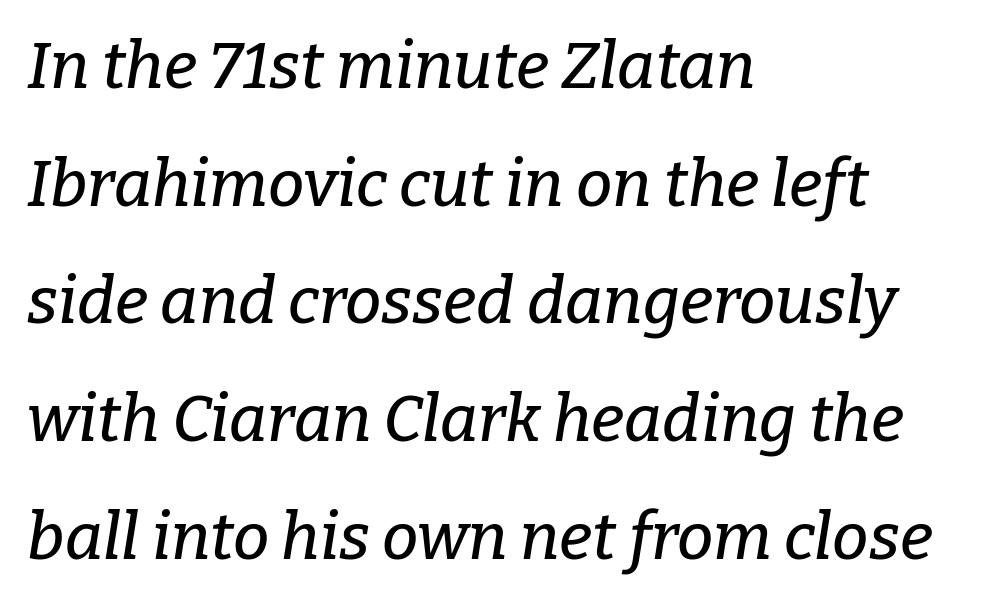
Q: Is the text italic (slanted)? A: Yes, it leans right by about 9 degrees.
Q: Is the typeface a serif or a sans-serif typeface? A: Serif.
Q: Is the text underlined? A: No.
Q: How is the paragraph aligned? A: Left-aligned.
Q: Is the spacing between letters normal or unusually wide? A: Normal.
Q: Width (condensed, normal, or wide)? A: Normal.
Q: Stroke contrast? A: Low.
Q: x-height? A: Medium.
Q: Monospaced? A: No.
